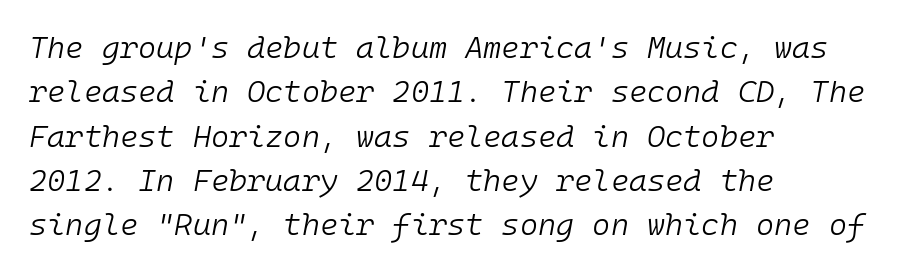
Q: Is the text bold? A: No.
Q: Is the text italic (slanted)? A: Yes, it leans right by about 10 degrees.
Q: Is the text underlined? A: No.
Q: How is the paragraph aligned? A: Left-aligned.
Q: Is the spacing between letters normal or unusually wide? A: Normal.
Q: Is the spacing between lines tight, normal or loose? A: Normal.
Q: Width (condensed, normal, or wide)? A: Normal.
Q: Stroke contrast? A: Low.
Q: x-height? A: Medium.
Q: Monospaced? A: Yes.
